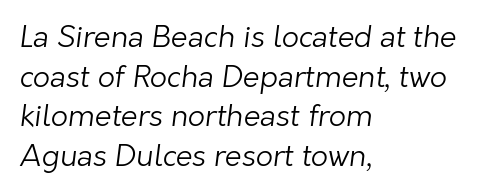
The image shows 30 px light sans-serif type; set left-aligned, normal line spacing (1.32x), normal letter spacing, not underlined; low stroke contrast and a medium x-height.
